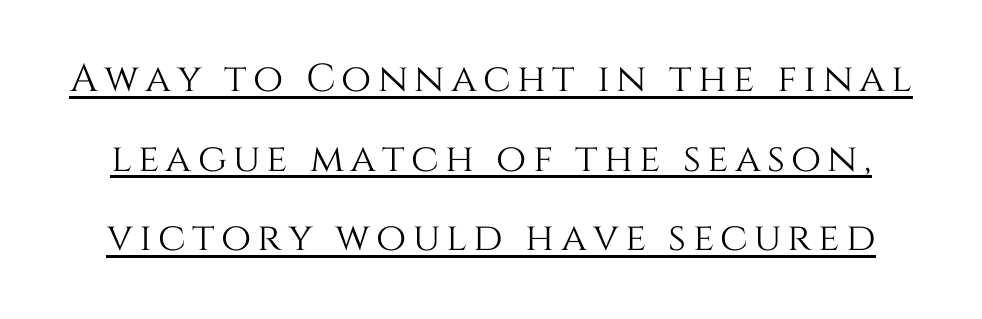
Q: Is the text italic (slanted)? A: No, it is upright.
Q: Is the text underlined? A: Yes.
Q: Is the spacing between lines tight, normal or loose? A: Loose.
Q: Width (condensed, normal, or wide)? A: Normal.
Q: Stroke contrast? A: Medium.
Q: x-height? A: Large.
Q: Monospaced? A: No.
